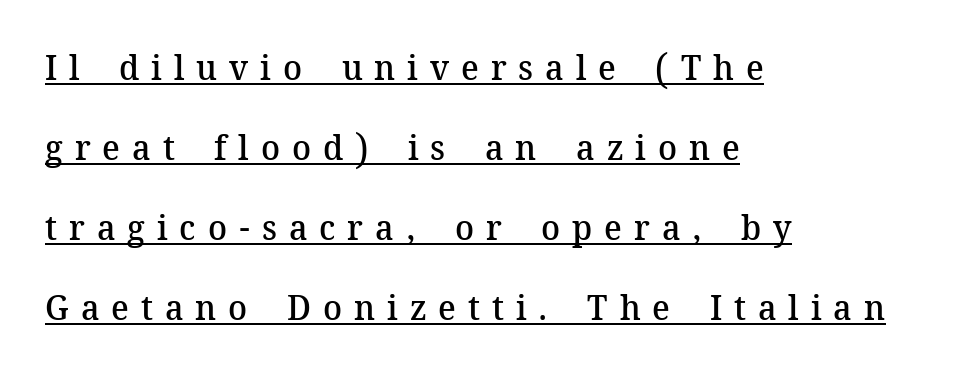
{"serif": "yes", "italic": "no", "bold": "semi", "weight": "semibold", "width": "normal", "stroke_contrast": "medium", "x_height": "medium", "monospaced": "no", "underline": "yes", "align": "left", "line_spacing": "loose", "line_spacing_ratio": 2.29, "letter_spacing": "wide", "letter_spacing_em": 0.34, "glyph_px": 35}
